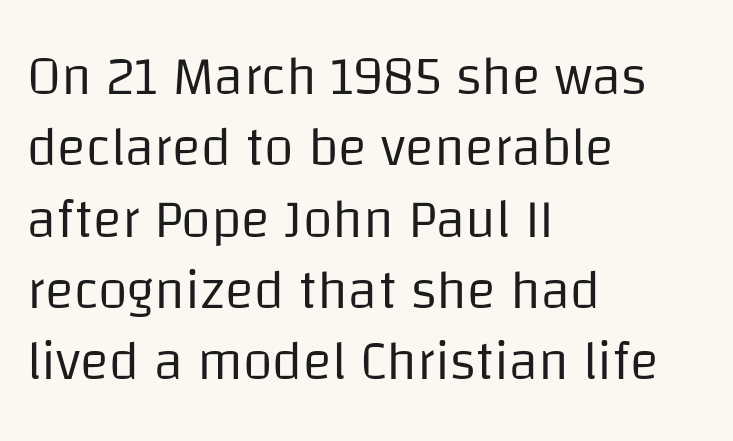
The image shows 54 px regular-weight sans-serif type, upright; set left-aligned, normal line spacing (1.32x), normal letter spacing, not underlined; low stroke contrast and a large x-height.
